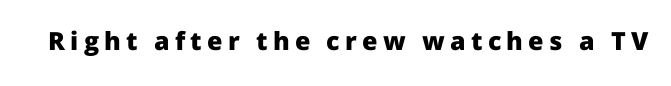
{"italic": "no", "bold": "yes", "underline": "no", "letter_spacing": "wide", "letter_spacing_em": 0.21, "glyph_px": 25}
